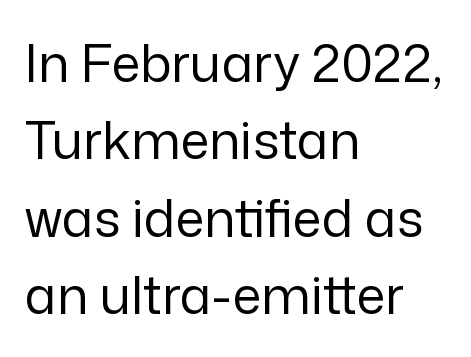
Q: Is the text bold? A: No.
Q: Is the text italic (slanted)? A: No, it is upright.
Q: Is the typeface a serif or a sans-serif typeface? A: Sans-serif.
Q: Is the text underlined? A: No.
Q: How is the paragraph aligned? A: Left-aligned.
Q: Is the spacing between letters normal or unusually wide? A: Normal.
Q: Is the spacing between lines tight, normal or loose? A: Normal.
Q: Width (condensed, normal, or wide)? A: Normal.
Q: Stroke contrast? A: Low.
Q: x-height? A: Medium.
Q: Monospaced? A: No.
